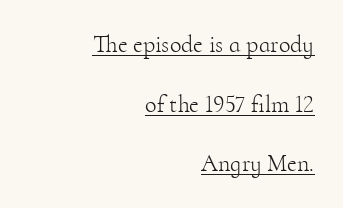
Q: Is the text bold? A: No.
Q: Is the text italic (slanted)? A: No, it is upright.
Q: Is the text underlined? A: Yes.
Q: How is the paragraph aligned? A: Right-aligned.
Q: Is the spacing between letters normal or unusually wide? A: Normal.
Q: Is the spacing between lines tight, normal or loose? A: Loose.
